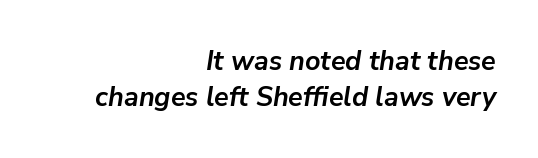
The image shows 27 px bold type, italic (leaning right); set right-aligned, normal line spacing (1.33x), normal letter spacing, not underlined.
